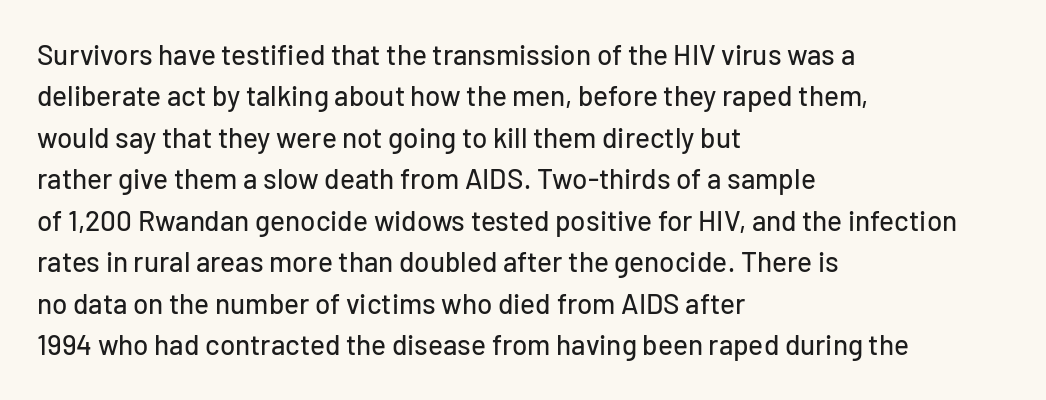
Q: Is the text italic (slanted)? A: No, it is upright.
Q: Is the typeface a serif or a sans-serif typeface? A: Sans-serif.
Q: Is the text underlined? A: No.
Q: How is the paragraph aligned? A: Left-aligned.
Q: Is the spacing between letters normal or unusually wide? A: Normal.
Q: Is the spacing between lines tight, normal or loose? A: Normal.
Q: Width (condensed, normal, or wide)? A: Normal.
Q: Stroke contrast? A: Low.
Q: x-height? A: Medium.
Q: Monospaced? A: No.
